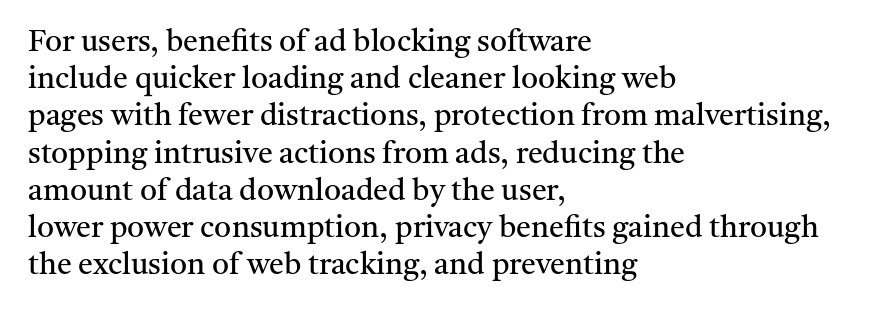
Weight: in the light-to-regular range. The tracking reads as untouched default to a designer's eye. Each letter keeps its own natural width here, so spacing adapts to shape. The compositor pushed each line to the left boundary. Are there feet on the stems? There are — it's a serif.
